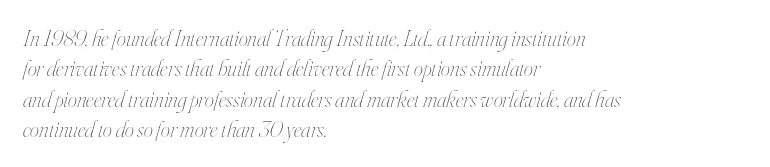
Q: Is the text bold? A: No.
Q: Is the text italic (slanted)? A: Yes, it leans right by about 16 degrees.
Q: Is the text underlined? A: No.
Q: How is the paragraph aligned? A: Left-aligned.
Q: Is the spacing between letters normal or unusually wide? A: Normal.
Q: Is the spacing between lines tight, normal or loose? A: Normal.
